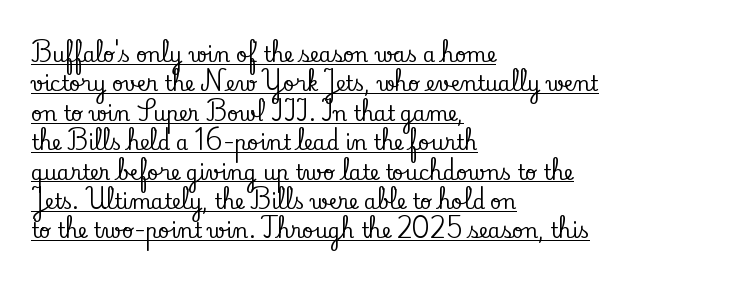
Q: Is the text italic (slanted)? A: No, it is upright.
Q: Is the text underlined? A: Yes.
Q: How is the paragraph aligned? A: Left-aligned.
Q: Is the spacing between letters normal or unusually wide? A: Normal.
Q: Is the spacing between lines tight, normal or loose? A: Normal.
